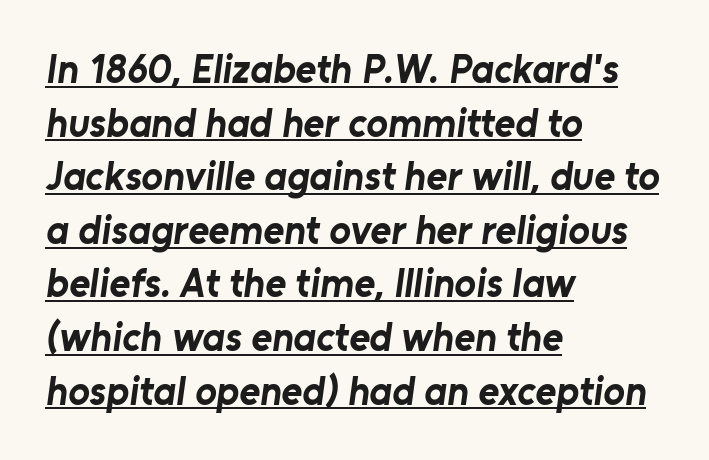
The image shows 40 px bold sans-serif type; set left-aligned, normal line spacing (1.34x), normal letter spacing, underlined; low stroke contrast and a medium x-height.
